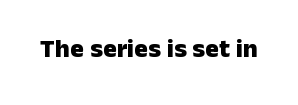
The image shows 26 px bold type, upright; set normal letter spacing, not underlined.
